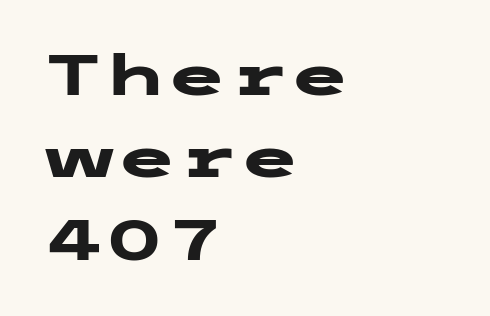
The rendering keeps characters at their native spacing. The type sits square on the baseline with zero lean. A normal amount of white space separates one row of letters from the next. Note: no serifs on the glyphs. The glyphs have the mass of a bold cut.
